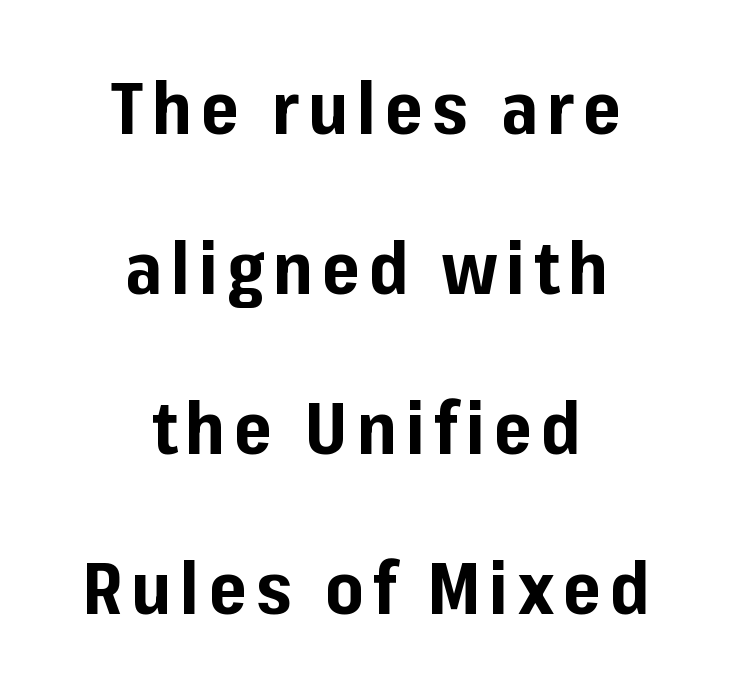
Q: Is the text bold? A: Yes.
Q: Is the text italic (slanted)? A: No, it is upright.
Q: Is the typeface a serif or a sans-serif typeface? A: Sans-serif.
Q: Is the text underlined? A: No.
Q: How is the paragraph aligned? A: Centered.
Q: Is the spacing between lines tight, normal or loose? A: Loose.
Q: Width (condensed, normal, or wide)? A: Normal.
Q: Stroke contrast? A: Low.
Q: x-height? A: Medium.
Q: Monospaced? A: No.
